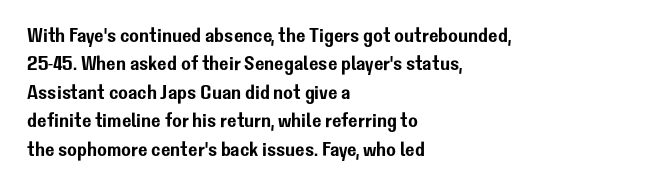
{"italic": "no", "underline": "no", "align": "left", "line_spacing": "normal", "line_spacing_ratio": 1.42, "letter_spacing": "normal", "letter_spacing_em": 0.0, "glyph_px": 20}
